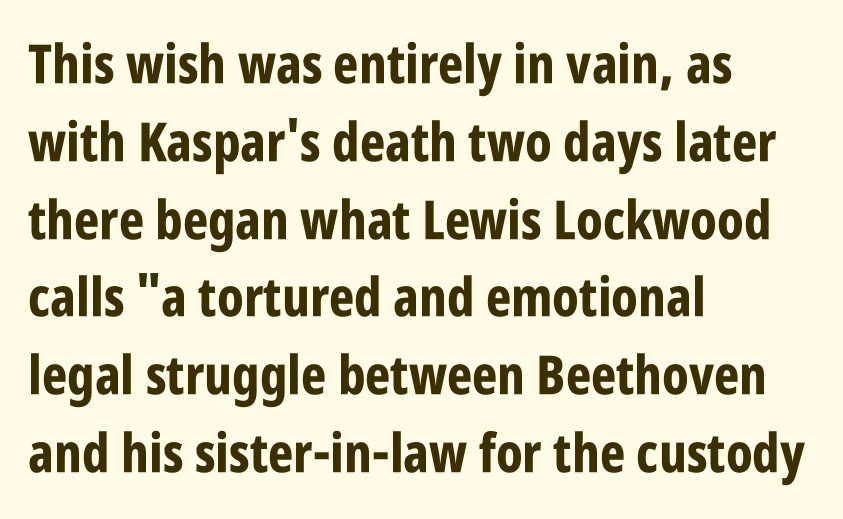
The image shows 54 px bold, condensed sans-serif type, upright; set left-aligned, normal line spacing (1.44x), normal letter spacing, not underlined; low stroke contrast and a large x-height.
